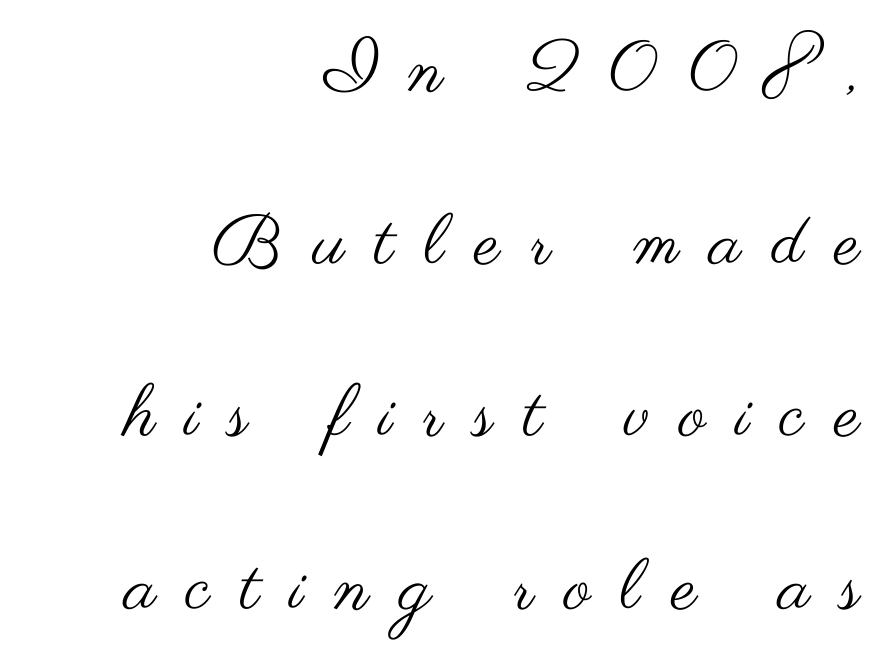
Right-aligned paragraph, ragged on the left. Note the varied advance widths — an 'i' is clearly narrower than an 'm'. Reading down the column, the eye jumps a long way to each next line. A typesetter would label this face a sans. Stems here are at most as thick as an everyday book face. Rule under the text: the space is simply empty.
